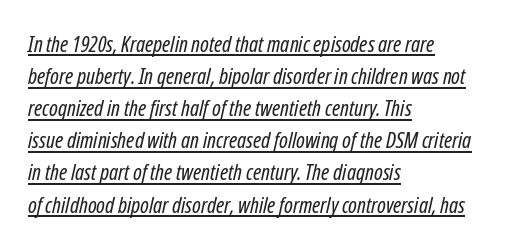
{"bold": "no", "underline": "yes", "align": "left", "line_spacing": "normal", "line_spacing_ratio": 1.46, "letter_spacing": "normal", "letter_spacing_em": 0.0, "glyph_px": 22}
